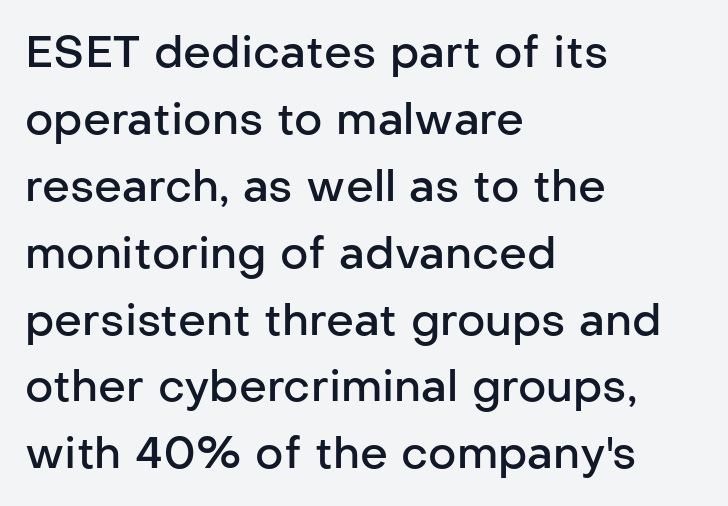
Q: Is the text bold? A: Semi-bold.
Q: Is the text italic (slanted)? A: No, it is upright.
Q: Is the typeface a serif or a sans-serif typeface? A: Sans-serif.
Q: Is the text underlined? A: No.
Q: How is the paragraph aligned? A: Left-aligned.
Q: Is the spacing between letters normal or unusually wide? A: Normal.
Q: Is the spacing between lines tight, normal or loose? A: Normal.
Q: Width (condensed, normal, or wide)? A: Normal.
Q: Stroke contrast? A: Low.
Q: x-height? A: Medium.
Q: Monospaced? A: No.
